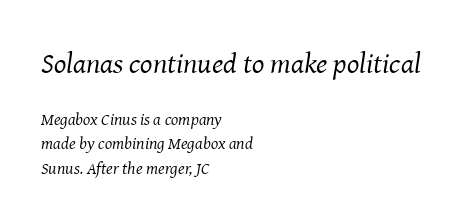
The image shows 29 px regular-weight serif type, italic (leaning right); set left-aligned, normal line spacing (1.44x), normal letter spacing, not underlined; the first (top) block is 1.71x larger; medium stroke contrast and a medium x-height.
